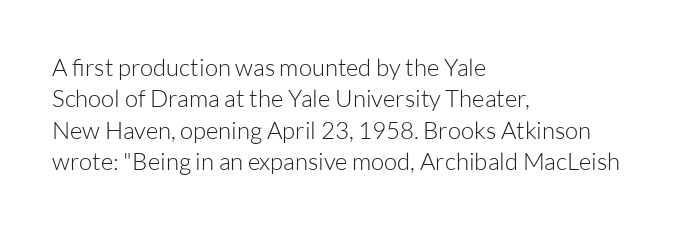
Q: Is the text bold? A: No.
Q: Is the text italic (slanted)? A: No, it is upright.
Q: Is the text underlined? A: No.
Q: How is the paragraph aligned? A: Left-aligned.
Q: Is the spacing between letters normal or unusually wide? A: Normal.
Q: Is the spacing between lines tight, normal or loose? A: Normal.
